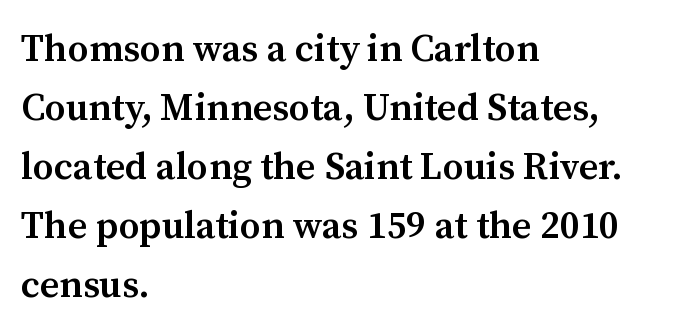
This rendering uses left alignment, leaving the right contour irregular. These lines are rendered in a variable-pitch font. Rows of type keep a routine distance in the vertical direction. Look at the stroke-to-counter ratio: somewhat heavy, a semibold.
